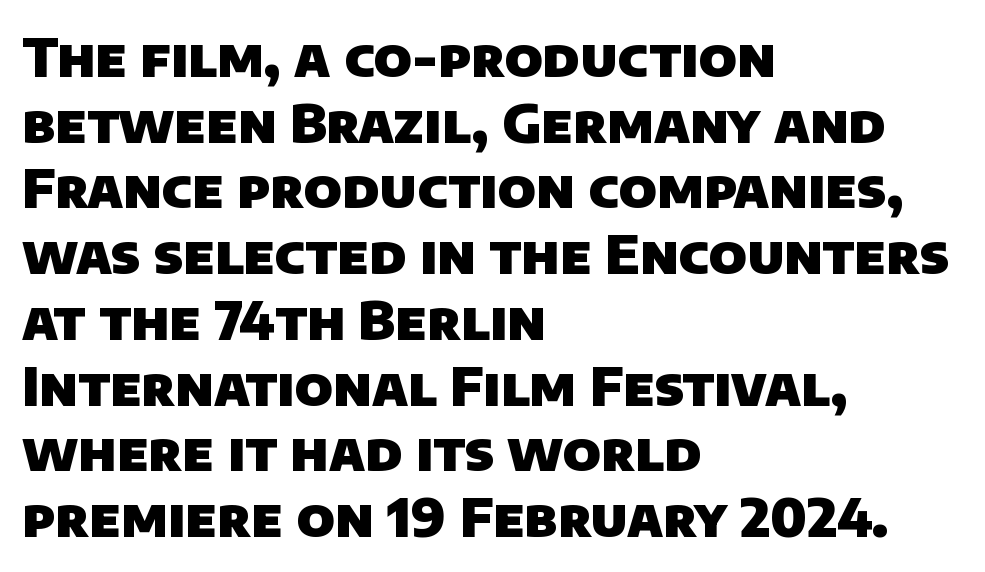
The image shows 53 px heavy sans-serif type; set left-aligned, line spacing 1.24x, normal letter spacing, not underlined; low stroke contrast and a large x-height.
